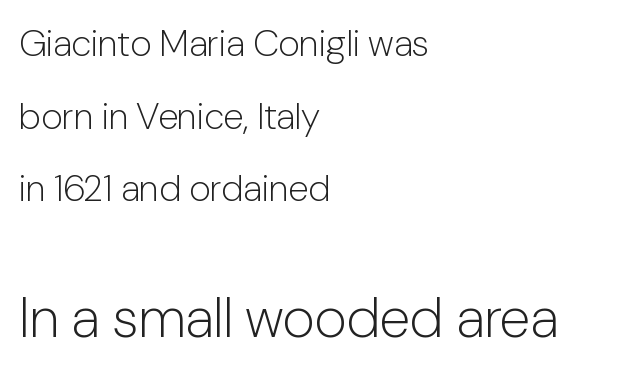
{"serif": "no", "italic": "no", "bold": "no", "weight": "light", "width": "normal", "stroke_contrast": "low", "x_height": "medium", "monospaced": "no", "underline": "no", "align": "left", "line_spacing": "loose", "line_spacing_ratio": 1.96, "letter_spacing": "normal", "letter_spacing_em": 0.0, "larger_block": "second", "size_ratio": 1.51, "glyph_px": 56}
